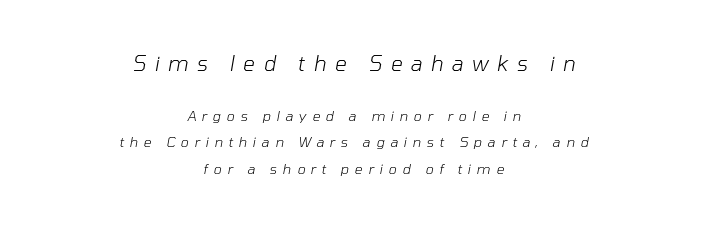
The image shows 21 px text type, italic (leaning right); set centered, loose line spacing (1.9x), unusually wide letter spacing (+0.4 em), not underlined; the first (top) block is 1.5x larger.
